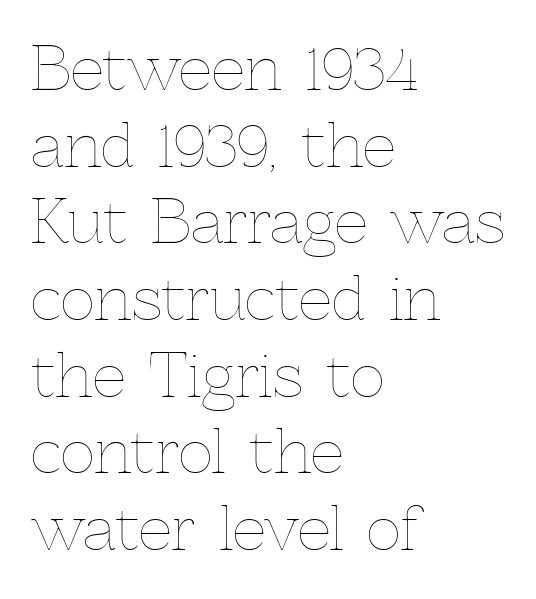
Where is the straight margin? On the left. How would I describe the line gaps? Plain and ordinary. A clean baseline with only descenders dipping below it. Heaviness? Minimal to ordinary, like unemphasized prose.
